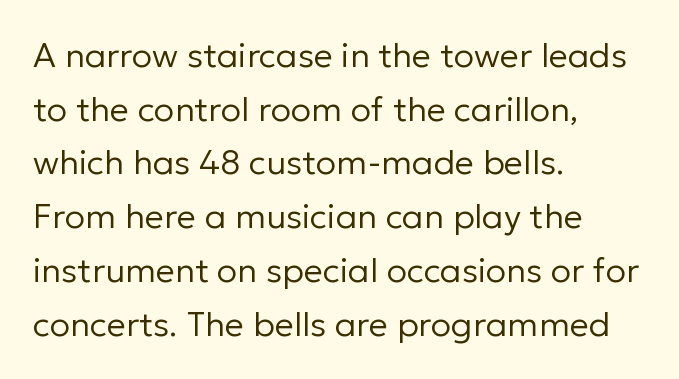
Q: Is the text bold? A: No.
Q: Is the text italic (slanted)? A: No, it is upright.
Q: Is the typeface a serif or a sans-serif typeface? A: Sans-serif.
Q: Is the text underlined? A: No.
Q: How is the paragraph aligned? A: Left-aligned.
Q: Is the spacing between letters normal or unusually wide? A: Normal.
Q: Is the spacing between lines tight, normal or loose? A: Normal.
Q: Width (condensed, normal, or wide)? A: Normal.
Q: Stroke contrast? A: Low.
Q: x-height? A: Medium.
Q: Monospaced? A: No.
